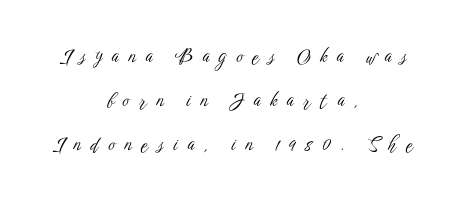
The image shows 20 px text type; set centered, loose line spacing (2.2x), unusually wide letter spacing (+0.48 em), not underlined.
